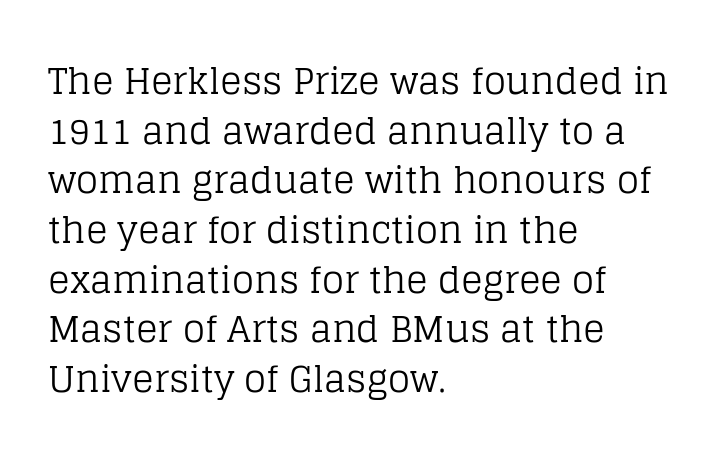
The image shows 36 px regular-weight serif type, upright; set left-aligned, normal line spacing (1.38x), normal letter spacing, not underlined; low stroke contrast and a large x-height.
